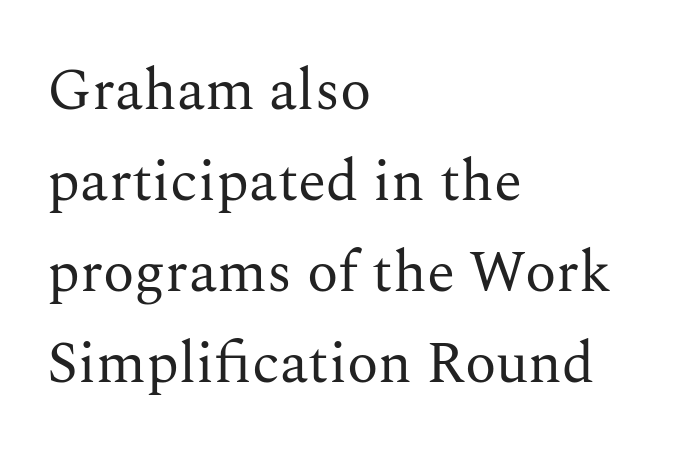
The image shows 58 px regular-weight serif type, upright; set left-aligned, normal line spacing (1.57x), normal letter spacing, not underlined; medium stroke contrast and a medium x-height.
